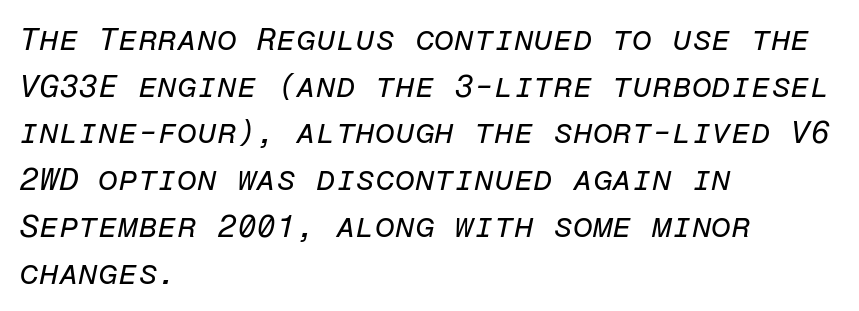
The image shows 32 px regular-weight type, italic (leaning right), monospaced; set left-aligned, normal line spacing (1.46x), normal letter spacing, not underlined; low stroke contrast and a medium x-height.
